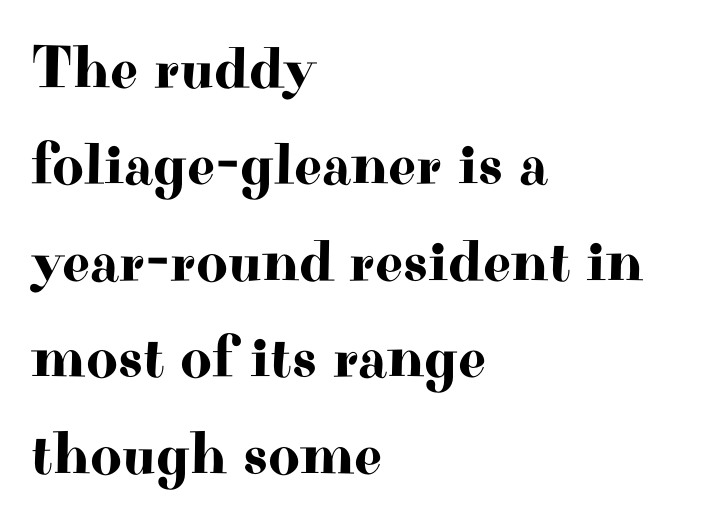
Where is the straight margin? On the left. Italic: no, the glyphs are upright roman. Whoever set this chose a conventional vertical rhythm. The foot of each line stays bare and open.
